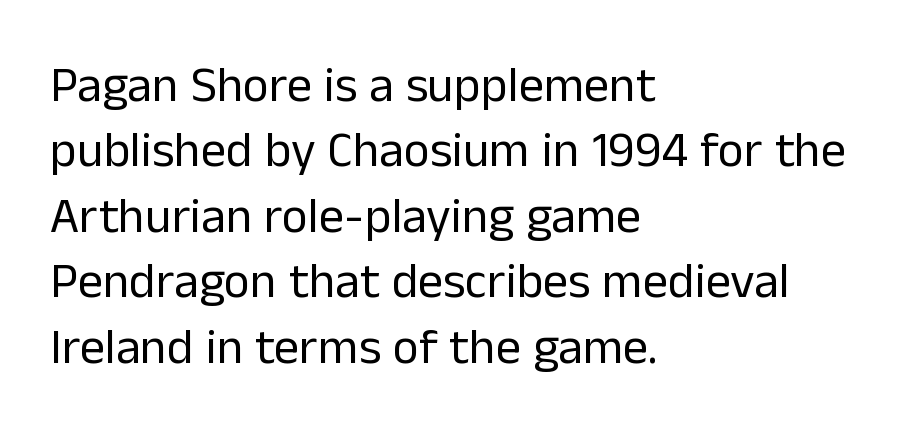
Q: Is the text bold? A: No.
Q: Is the text italic (slanted)? A: No, it is upright.
Q: Is the typeface a serif or a sans-serif typeface? A: Sans-serif.
Q: Is the text underlined? A: No.
Q: How is the paragraph aligned? A: Left-aligned.
Q: Is the spacing between letters normal or unusually wide? A: Normal.
Q: Is the spacing between lines tight, normal or loose? A: Normal.
Q: Width (condensed, normal, or wide)? A: Normal.
Q: Stroke contrast? A: Low.
Q: x-height? A: Medium.
Q: Monospaced? A: No.
